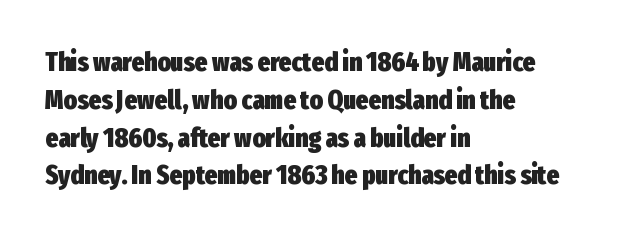
Q: Is the text bold? A: Yes.
Q: Is the text italic (slanted)? A: No, it is upright.
Q: Is the text underlined? A: No.
Q: How is the paragraph aligned? A: Left-aligned.
Q: Is the spacing between letters normal or unusually wide? A: Normal.
Q: Is the spacing between lines tight, normal or loose? A: Normal.
